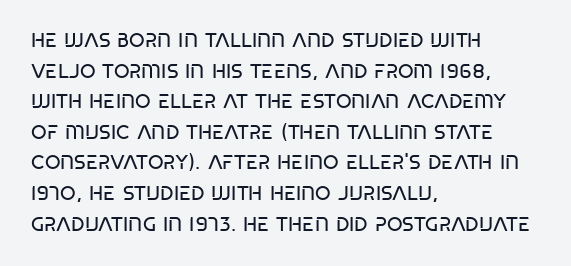
Horizontal bands of white between lines are of average thickness. Words float on clear page, feet unadorned. Vertical stems look standard width or narrower in stroke. Layout note: lines flush left. Tracking value appears to be zero — textbook default spacing.
